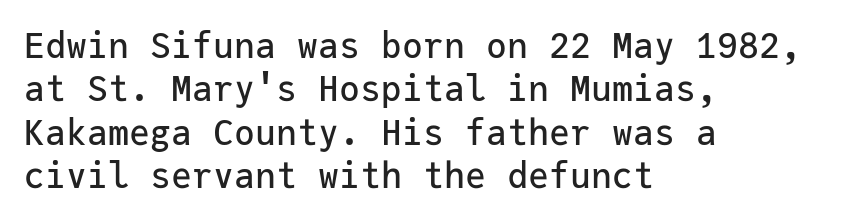
Q: Is the text italic (slanted)? A: No, it is upright.
Q: Is the typeface a serif or a sans-serif typeface? A: Sans-serif.
Q: Is the text underlined? A: No.
Q: How is the paragraph aligned? A: Left-aligned.
Q: Is the spacing between letters normal or unusually wide? A: Normal.
Q: Width (condensed, normal, or wide)? A: Normal.
Q: Stroke contrast? A: Low.
Q: x-height? A: Medium.
Q: Monospaced? A: Yes.
